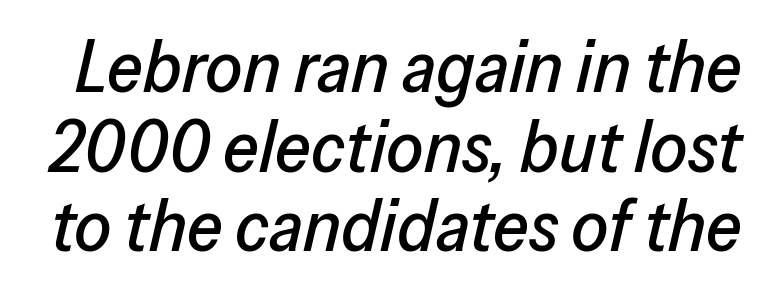
The image shows 73 px text type, italic (leaning right); set tight line spacing (1.09x), normal letter spacing, not underlined; low stroke contrast and a medium x-height.
